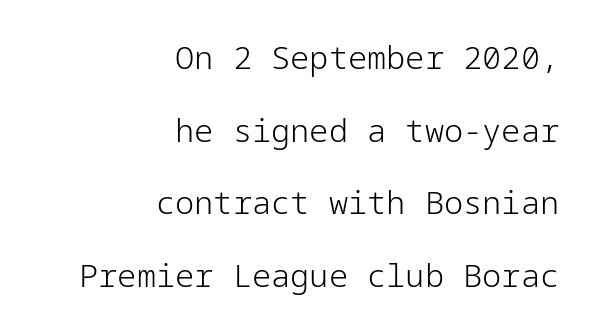
{"serif": "no", "italic": "no", "bold": "no", "weight": "light", "width": "normal", "stroke_contrast": "low", "x_height": "medium", "underline": "no", "align": "right", "line_spacing": "loose", "line_spacing_ratio": 2.27, "letter_spacing": "normal", "letter_spacing_em": 0.0, "glyph_px": 32}
